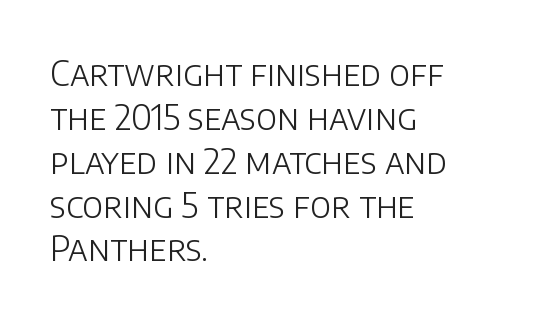
Character widths vary here, with narrow letters taking less room than wide ones. Descenders hang freely into open space. The text was rendered using a sans face with plain stroke endings. Is the type heavy? It reads as light-to-regular instead. Rendered with straight, roman letterforms. Short and long lines alike share a common starting point at left.
